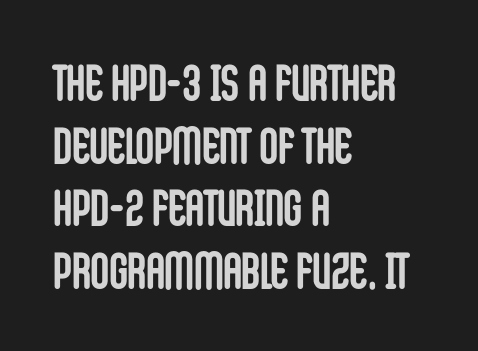
{"serif": "no", "italic": "no", "bold": "yes", "weight": "semibold", "width": "condensed", "stroke_contrast": "low", "x_height": "large", "monospaced": "no", "underline": "no", "align": "left", "line_spacing_ratio": 1.23, "letter_spacing": "normal", "letter_spacing_em": 0.0, "glyph_px": 51}
